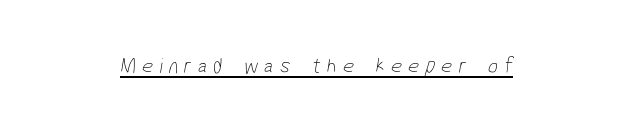
{"bold": "no", "underline": "yes", "letter_spacing": "wide", "letter_spacing_em": 0.27, "glyph_px": 22}
